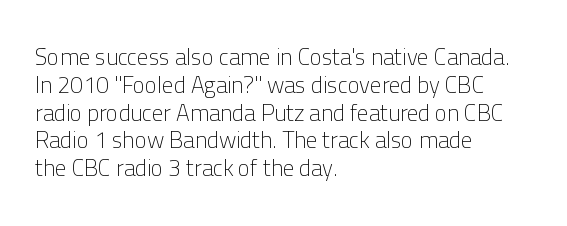
{"italic": "no", "bold": "no", "underline": "no", "align": "left", "line_spacing_ratio": 1.21, "letter_spacing": "normal", "letter_spacing_em": 0.0, "glyph_px": 23}
